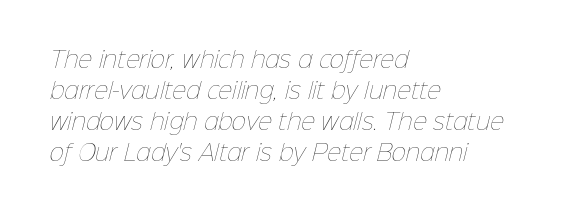
{"bold": "no", "underline": "no", "align": "left", "line_spacing": "normal", "line_spacing_ratio": 1.41, "letter_spacing": "normal", "letter_spacing_em": 0.0, "glyph_px": 22}
